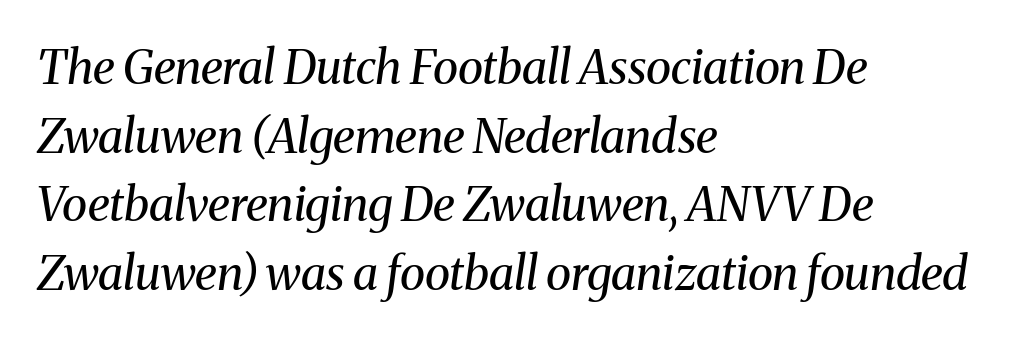
Quick note: interline space is typical. Stems here are at most as thick as an everyday book face. Here the designer chose a conventional face with non-uniform glyph widths. I'd call this a serif setting — the letters wear small feet. Is the block centered? No — it sits flush against the left margin. The face used here has a pronounced slope to its letters.
